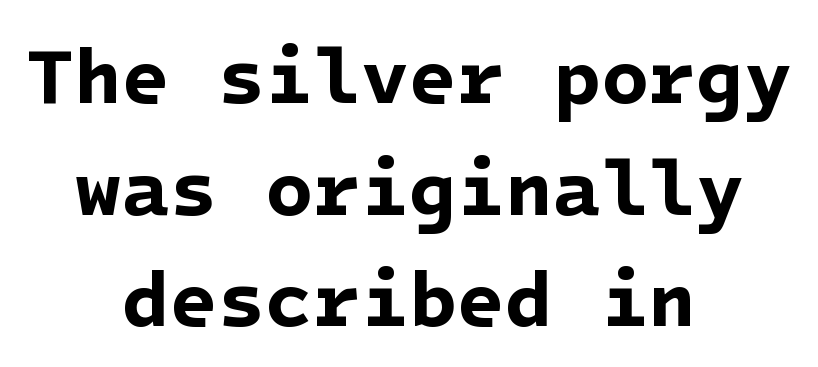
The image shows 78 px bold sans-serif type; set centered, normal line spacing (1.43x), normal letter spacing, not underlined; low stroke contrast and a medium x-height.
